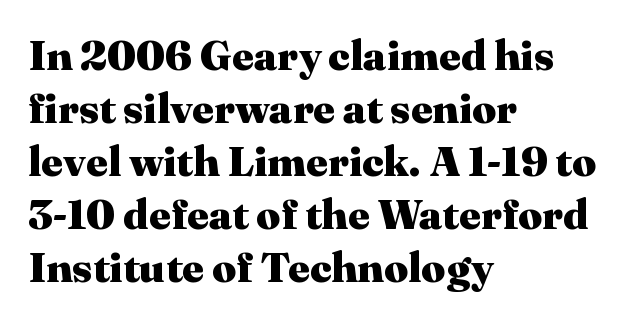
Q: Is the text bold? A: Yes.
Q: Is the text italic (slanted)? A: No, it is upright.
Q: Is the typeface a serif or a sans-serif typeface? A: Serif.
Q: Is the text underlined? A: No.
Q: How is the paragraph aligned? A: Left-aligned.
Q: Is the spacing between letters normal or unusually wide? A: Normal.
Q: Is the spacing between lines tight, normal or loose? A: Normal.
Q: Width (condensed, normal, or wide)? A: Normal.
Q: Stroke contrast? A: Medium.
Q: x-height? A: Medium.
Q: Monospaced? A: No.
